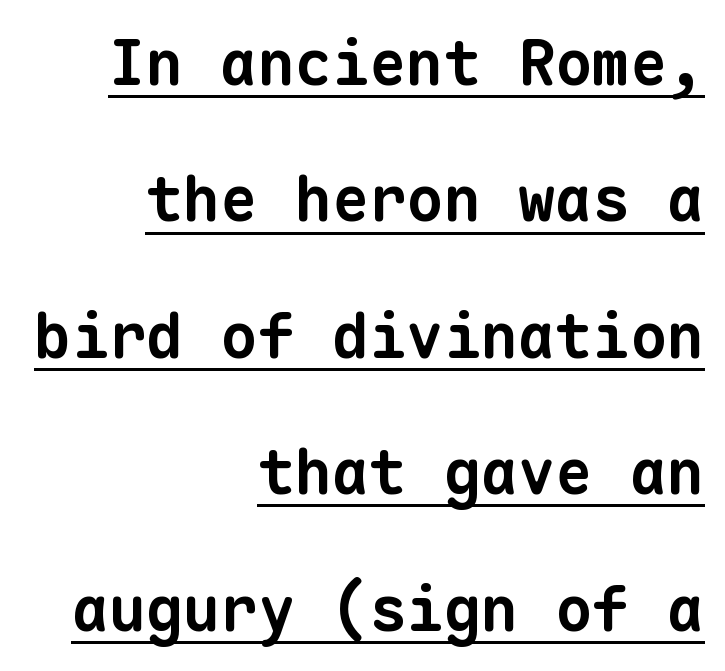
{"serif": "no", "bold": "yes", "weight": "bold", "width": "normal", "stroke_contrast": "low", "x_height": "medium", "monospaced": "yes", "underline": "yes", "align": "right", "line_spacing": "loose", "line_spacing_ratio": 2.2, "letter_spacing": "normal", "letter_spacing_em": 0.0, "glyph_px": 62}
